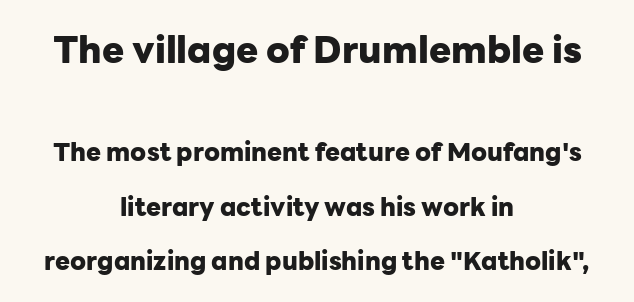
{"serif": "no", "italic": "no", "bold": "yes", "weight": "heavy", "width": "normal", "stroke_contrast": "low", "x_height": "medium", "monospaced": "no", "underline": "no", "align": "center", "line_spacing": "loose", "line_spacing_ratio": 2.18, "letter_spacing": "normal", "letter_spacing_em": 0.0, "larger_block": "first", "size_ratio": 1.48, "glyph_px": 37}
